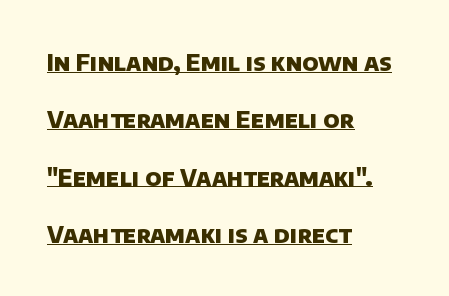
The image shows 23 px bold type; set left-aligned, loose line spacing (2.49x), normal letter spacing, underlined.
